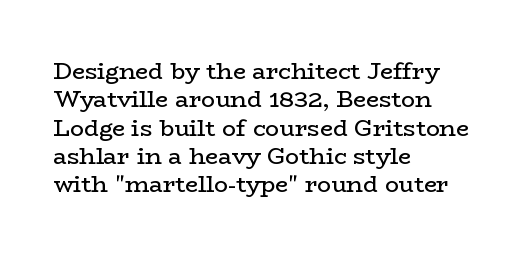
{"italic": "no", "bold": "no", "underline": "no", "align": "left", "line_spacing_ratio": 1.23, "letter_spacing": "normal", "letter_spacing_em": 0.0, "glyph_px": 23}
